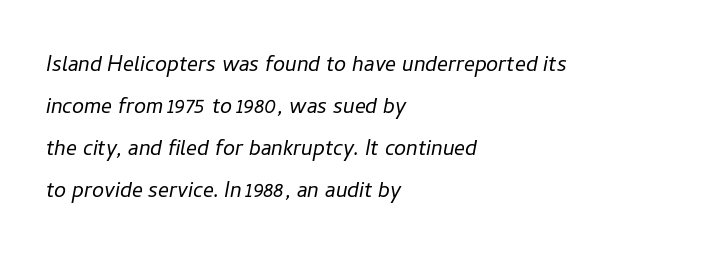
The image shows 27 px text type, italic (leaning right); set left-aligned, normal line spacing (1.56x), normal letter spacing, not underlined.
